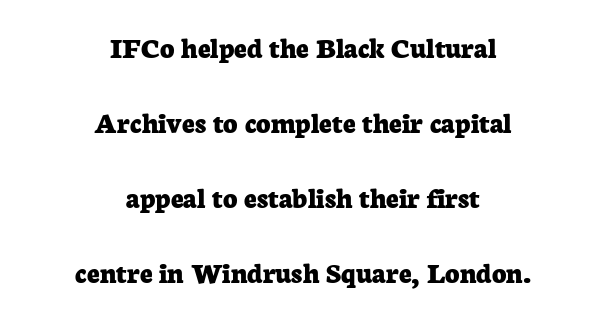
Q: Is the text bold? A: Yes.
Q: Is the text italic (slanted)? A: No, it is upright.
Q: Is the typeface a serif or a sans-serif typeface? A: Serif.
Q: Is the text underlined? A: No.
Q: How is the paragraph aligned? A: Centered.
Q: Is the spacing between letters normal or unusually wide? A: Normal.
Q: Is the spacing between lines tight, normal or loose? A: Loose.
Q: Width (condensed, normal, or wide)? A: Normal.
Q: Stroke contrast? A: Low.
Q: x-height? A: Medium.
Q: Monospaced? A: No.
